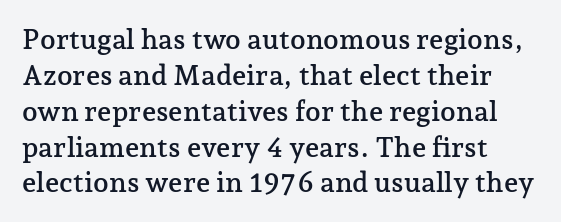
{"serif": "yes", "italic": "no", "width": "normal", "stroke_contrast": "low", "x_height": "medium", "monospaced": "no", "underline": "no", "line_spacing": "normal", "line_spacing_ratio": 1.28, "letter_spacing": "normal", "letter_spacing_em": 0.0, "glyph_px": 28}
